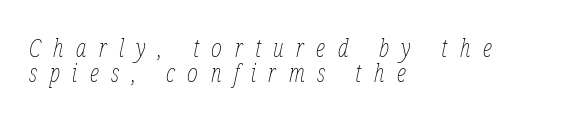
{"italic": "yes", "lean": "right", "slant_degrees": 12, "bold": "no", "underline": "no", "align": "left", "line_spacing": "tight", "line_spacing_ratio": 0.96, "letter_spacing": "wide", "letter_spacing_em": 0.48, "glyph_px": 26}
